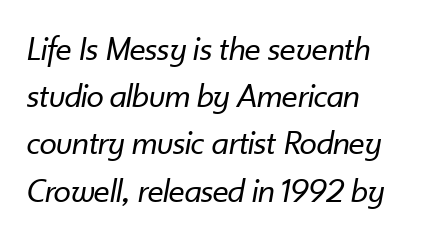
The baseline area is clear. Visually the block forms a straight wall on the left and a jagged coastline on the right. The glyphs look as if they've been sheared to an angle. Baseline-to-baseline distance is the conventional proportion of letter height. A typesetter would call this proportional, since set widths differ per character. What stands out about the letter spacing? Nothing — it is the standard amount.
